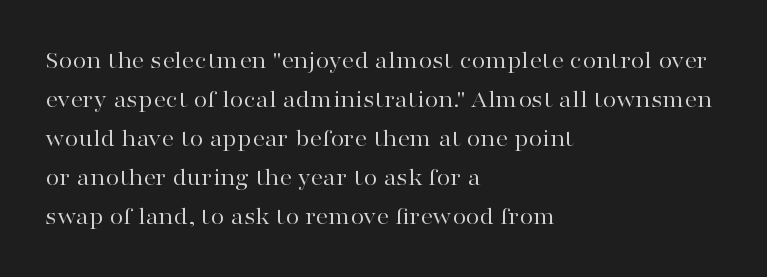
{"italic": "no", "bold": "no", "underline": "no", "align": "left", "line_spacing": "normal", "line_spacing_ratio": 1.56, "letter_spacing": "normal", "letter_spacing_em": 0.0, "glyph_px": 25}
